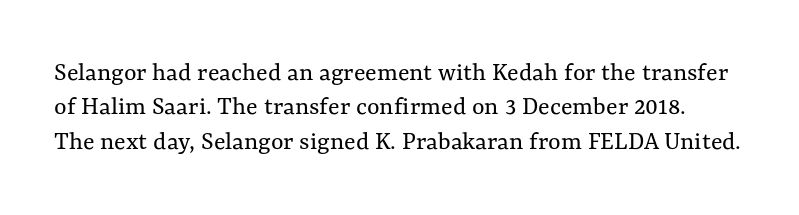
The letters stand straight up with perfectly vertical stems. Inter-character spacing is left at the font's built-in metrics. A normal amount of white space separates one row of letters from the next. Descender tails drop into unmarked territory. The letters look calm and open, with moderate or lighter stems.
